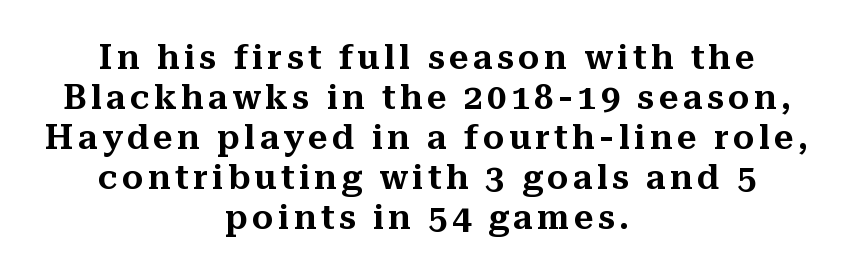
{"serif": "yes", "italic": "no", "width": "normal", "stroke_contrast": "medium", "x_height": "medium", "monospaced": "no", "underline": "no", "align": "center", "line_spacing_ratio": 1.18, "glyph_px": 34}
